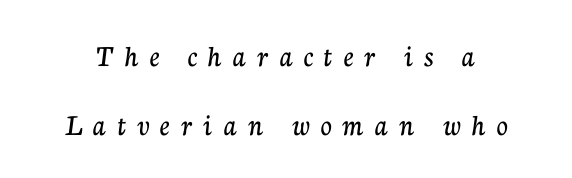
Q: Is the text italic (slanted)? A: Yes.
Q: Is the typeface a serif or a sans-serif typeface? A: Serif.
Q: Is the text underlined? A: No.
Q: Is the spacing between letters normal or unusually wide? A: Unusually wide.
Q: Is the spacing between lines tight, normal or loose? A: Loose.
Q: Width (condensed, normal, or wide)? A: Normal.
Q: Stroke contrast? A: Low.
Q: x-height? A: Medium.
Q: Monospaced? A: No.
